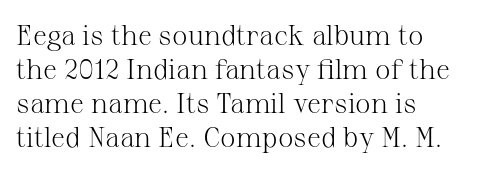
{"serif": "yes", "italic": "no", "bold": "no", "weight": "light", "width": "normal", "stroke_contrast": "medium", "x_height": "medium", "monospaced": "no", "underline": "no", "align": "left", "line_spacing_ratio": 1.21, "letter_spacing": "normal", "letter_spacing_em": 0.0, "glyph_px": 28}
